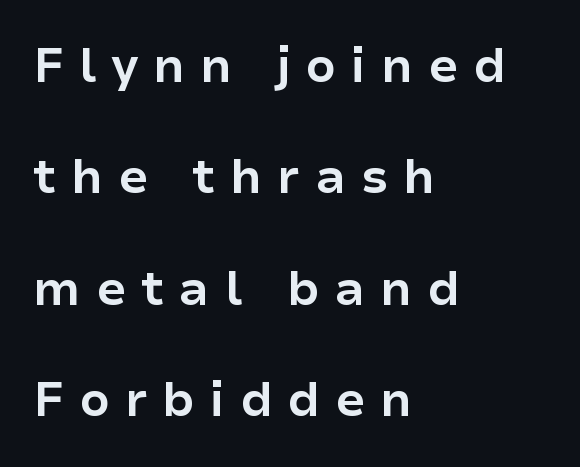
The specimen omits any rule beneath the text block's lines. Casual observation: everything's shoved over to the left. The letters are bold, with thick, heavy strokes. These lines are rendered in a variable-pitch font.
